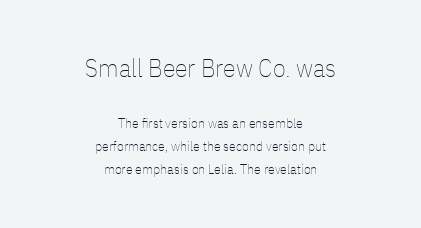
Size contrast runs from large at the top to small at the bottom. Horizontal bands of white between lines are of average thickness. The lettering holds an erect, upright posture throughout. The paragraph shown floats in the horizontal middle.
